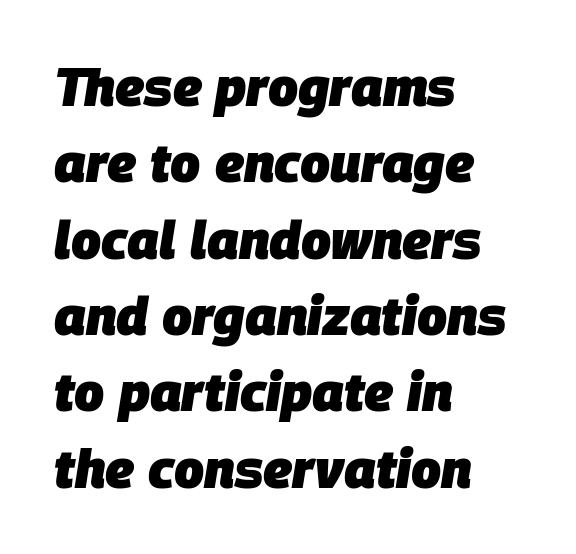
Q: Is the text bold? A: Yes.
Q: Is the text italic (slanted)? A: Yes, it leans right by about 9 degrees.
Q: Is the text underlined? A: No.
Q: How is the paragraph aligned? A: Left-aligned.
Q: Is the spacing between letters normal or unusually wide? A: Normal.
Q: Is the spacing between lines tight, normal or loose? A: Normal.
Q: Width (condensed, normal, or wide)? A: Normal.
Q: Stroke contrast? A: Low.
Q: x-height? A: Large.
Q: Monospaced? A: No.
